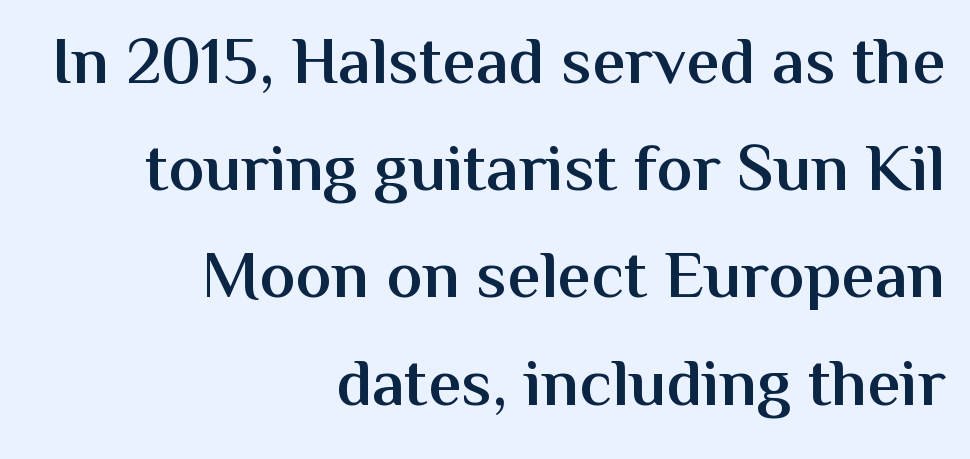
The image shows 67 px semibold sans-serif type, upright; set right-aligned, normal line spacing (1.6x), normal letter spacing, not underlined; medium stroke contrast and a medium x-height.
